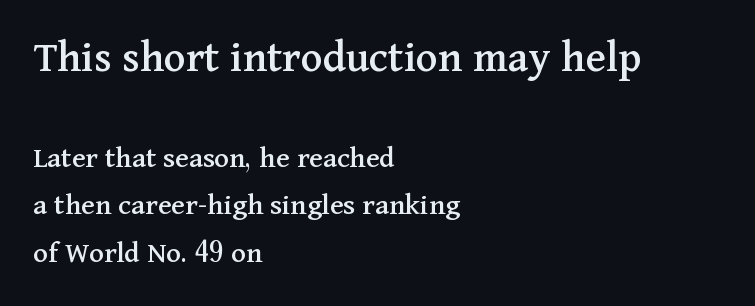
Short and long lines alike share a common starting point at left. To sum up the face: it has serifs. Honestly, the letter spacing is just normal — you wouldn't notice it. The typography opts for an upright posture over an oblique one.
